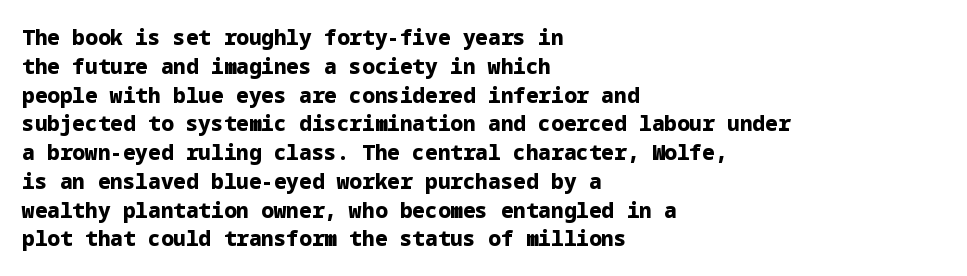
Q: Is the text bold? A: Yes.
Q: Is the text italic (slanted)? A: No, it is upright.
Q: Is the text underlined? A: No.
Q: How is the paragraph aligned? A: Left-aligned.
Q: Is the spacing between letters normal or unusually wide? A: Normal.
Q: Is the spacing between lines tight, normal or loose? A: Normal.
